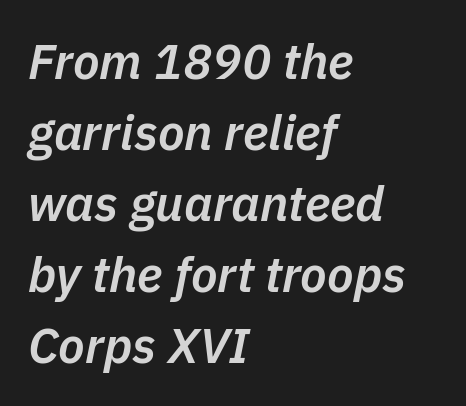
The image shows 49 px semibold type, italic (leaning right); set left-aligned, normal line spacing (1.45x), normal letter spacing, not underlined; low stroke contrast and a medium x-height.
